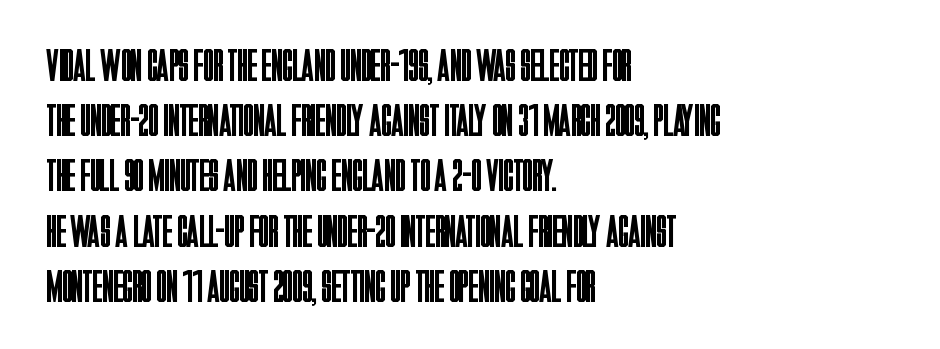
Tracking value appears to be zero — textbook default spacing. The letters stand upright; this is a roman face. Descender tails drop into unmarked territory. The letters carry no serifs — their stems end cleanly without finishing strokes. Layout note: lines flush left. The weight tops out at a normal text grade.
